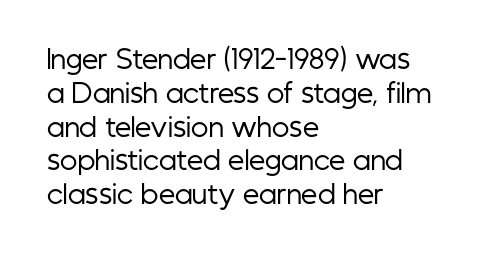
The image shows 26 px text type, upright; set left-aligned, normal line spacing (1.3x), normal letter spacing, not underlined.
